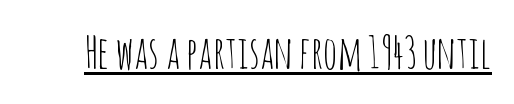
{"serif": "no", "italic": "no", "bold": "no", "weight": "thin", "width": "condensed", "stroke_contrast": "low", "x_height": "large", "monospaced": "no", "underline": "yes", "letter_spacing": "normal", "letter_spacing_em": 0.0, "glyph_px": 45}
